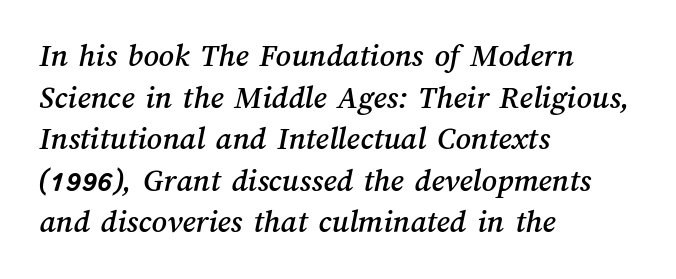
Beneath every word, the page is bare. The vertical gap from one line to the next is medium. Students, note that the glyphs here touch the page at normal intervals. The face used here is proportionally spaced, like ordinary book or web type. The compositor pushed each line to the left boundary.
